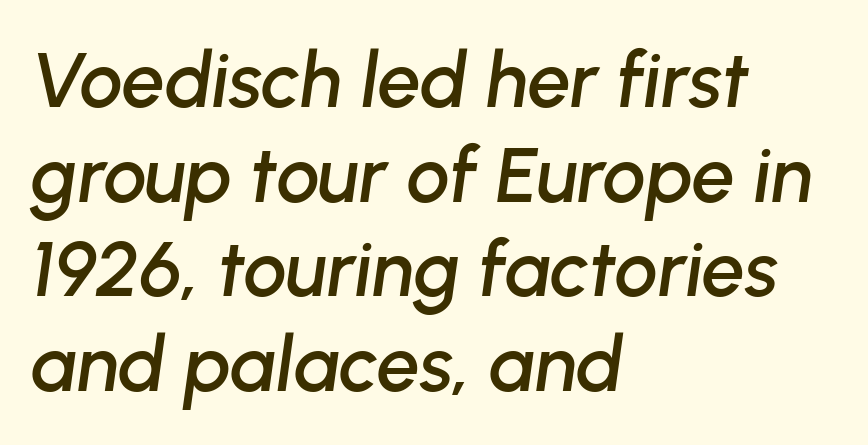
Q: Is the text italic (slanted)? A: Yes, it leans right by about 8 degrees.
Q: Is the text underlined? A: No.
Q: How is the paragraph aligned? A: Left-aligned.
Q: Is the spacing between letters normal or unusually wide? A: Normal.
Q: Width (condensed, normal, or wide)? A: Normal.
Q: Stroke contrast? A: Low.
Q: x-height? A: Medium.
Q: Monospaced? A: No.
